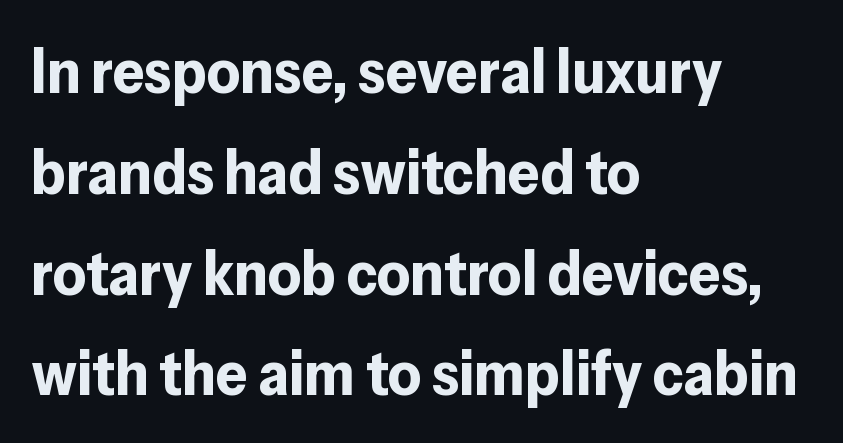
The image shows 63 px bold sans-serif type, upright; set left-aligned, normal line spacing (1.6x), normal letter spacing, not underlined; low stroke contrast and a medium x-height.
